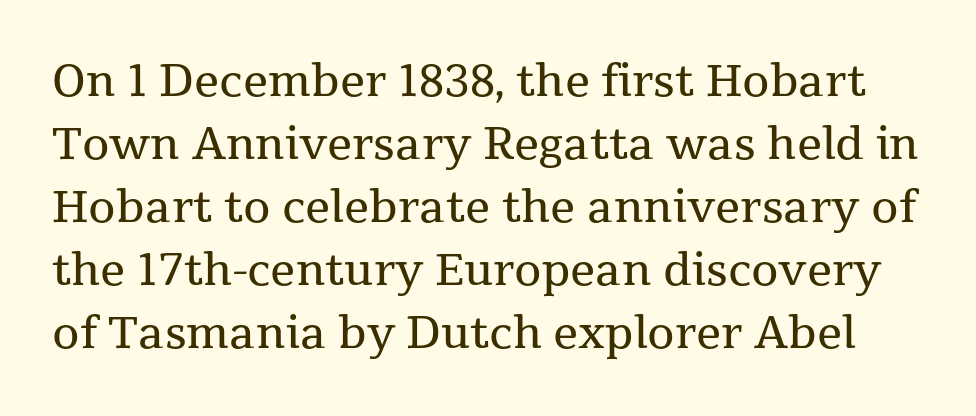
Q: Is the text bold? A: No.
Q: Is the text italic (slanted)? A: No, it is upright.
Q: Is the typeface a serif or a sans-serif typeface? A: Serif.
Q: Is the text underlined? A: No.
Q: Is the spacing between letters normal or unusually wide? A: Normal.
Q: Is the spacing between lines tight, normal or loose? A: Normal.
Q: Width (condensed, normal, or wide)? A: Normal.
Q: Stroke contrast? A: Medium.
Q: x-height? A: Medium.
Q: Monospaced? A: No.
